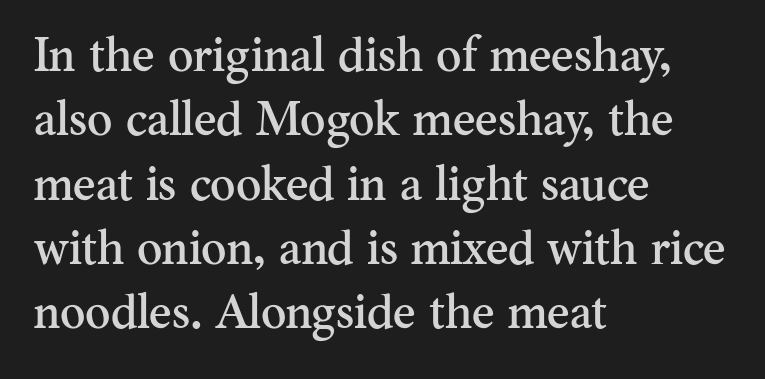
The image shows 48 px serif type, upright; set left-aligned, normal line spacing (1.34x), normal letter spacing, not underlined; medium stroke contrast and a small x-height.
